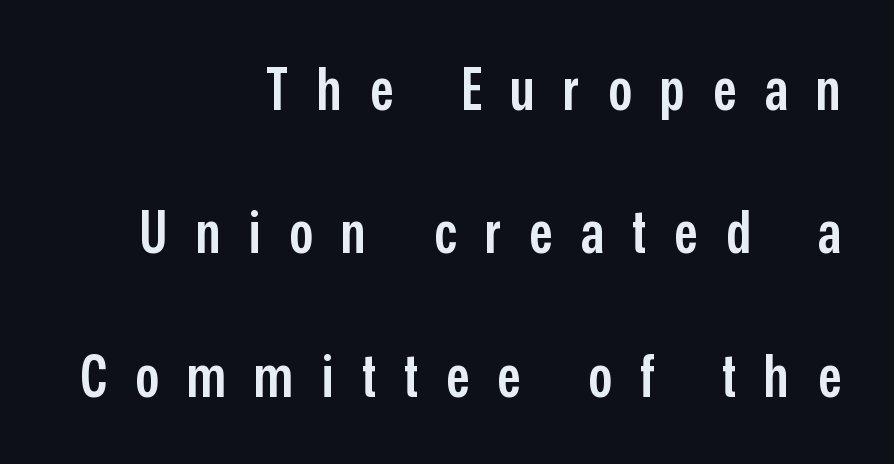
{"serif": "no", "italic": "no", "bold": "semi", "weight": "semibold", "width": "condensed", "stroke_contrast": "low", "x_height": "medium", "monospaced": "no", "underline": "no", "align": "right", "line_spacing": "loose", "line_spacing_ratio": 2.43, "letter_spacing": "wide", "letter_spacing_em": 0.48, "glyph_px": 59}
